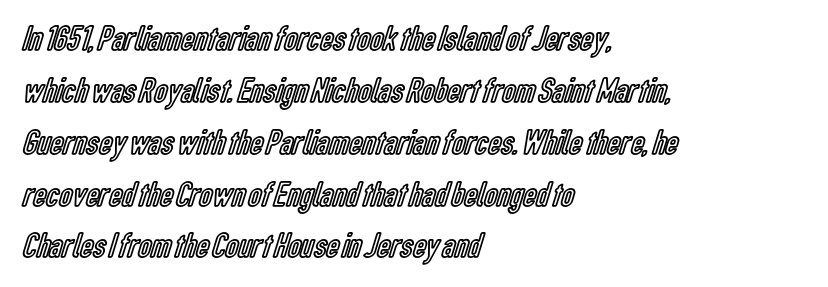
The passage is arranged the way most books set body copy — flush left. Tracking here is standard; glyphs follow each other at the usual distance. Notice how descenders clear the ascenders below comfortably — that's standard leading. A typesetter would call this proportional, since set widths differ per character. Underlining? Definitely not there.
